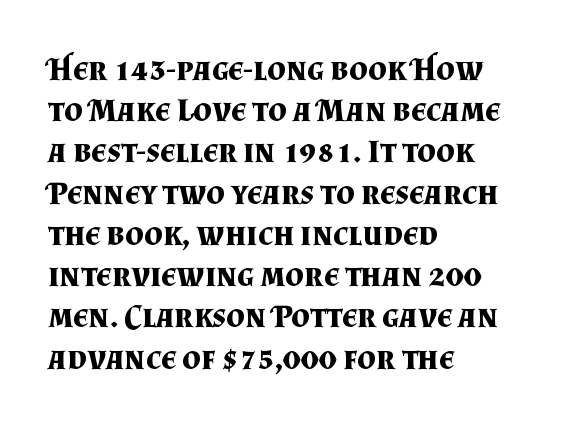
{"serif": "yes", "italic": "no", "bold": "yes", "weight": "bold", "width": "normal", "stroke_contrast": "medium", "x_height": "small", "monospaced": "no", "underline": "no", "align": "left", "line_spacing": "normal", "line_spacing_ratio": 1.25, "letter_spacing": "normal", "letter_spacing_em": 0.0, "glyph_px": 33}
